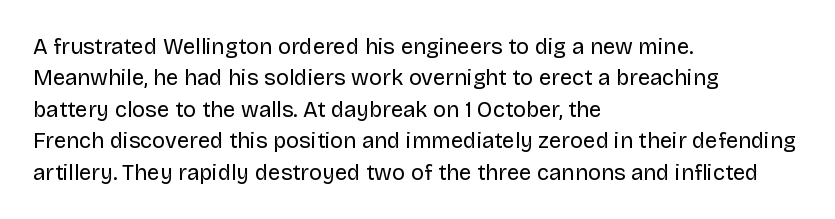
The line-height multiplier appears to be the usual default. The ragged edge is on the right, which tells us the setting is flush left. A typesetter would mark this as roman, not italic. This sample uses plain, unmodified letter spacing. No letter is thick-stroked: the sample isn't bold.
